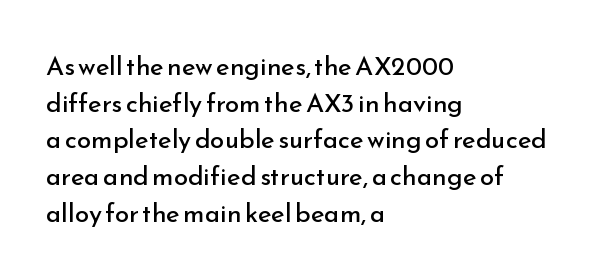
Q: Is the text bold? A: No.
Q: Is the text italic (slanted)? A: No, it is upright.
Q: Is the text underlined? A: No.
Q: How is the paragraph aligned? A: Left-aligned.
Q: Is the spacing between letters normal or unusually wide? A: Normal.
Q: Is the spacing between lines tight, normal or loose? A: Normal.
